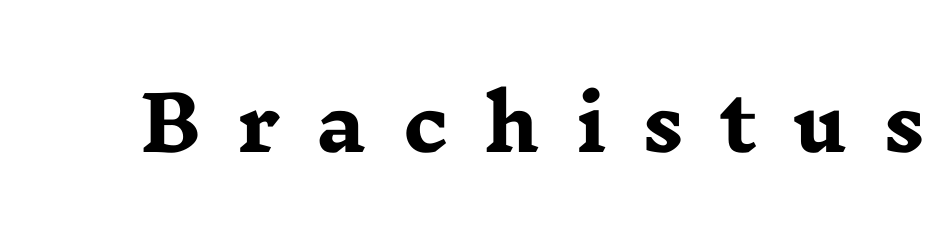
You can tell from the footed stems that serif type was used. Style check: upright. How heavy is the stroke? Heavy — this is a bold. The foot of each line stays bare and open. Tracking here is generous; glyphs stand well apart from one another. Do the characters align in a grid? No, the font is proportional.
